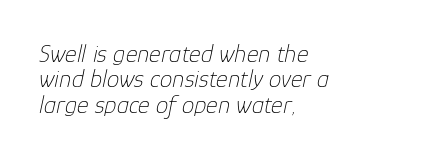
Q: Is the text bold? A: No.
Q: Is the text italic (slanted)? A: Yes, it leans right by about 12 degrees.
Q: Is the text underlined? A: No.
Q: How is the paragraph aligned? A: Left-aligned.
Q: Is the spacing between letters normal or unusually wide? A: Normal.
Q: Is the spacing between lines tight, normal or loose? A: Tight.
